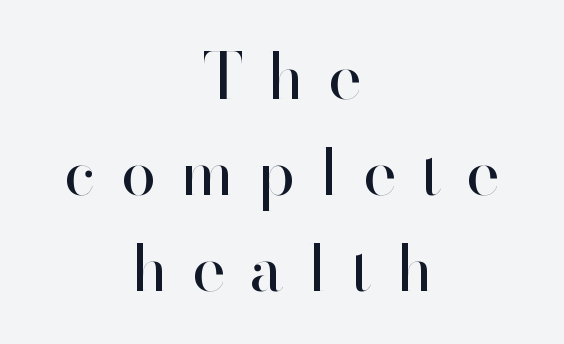
{"serif": "no", "italic": "no", "bold": "no", "weight": "regular", "width": "normal", "stroke_contrast": "high", "x_height": "small", "monospaced": "no", "underline": "no", "align": "center", "line_spacing": "normal", "line_spacing_ratio": 1.5, "letter_spacing": "wide", "letter_spacing_em": 0.37, "glyph_px": 64}
